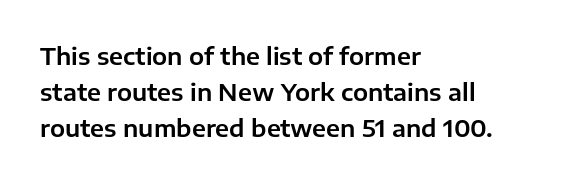
{"italic": "no", "underline": "no", "align": "left", "line_spacing": "normal", "line_spacing_ratio": 1.5, "letter_spacing": "normal", "letter_spacing_em": 0.0, "glyph_px": 24}
